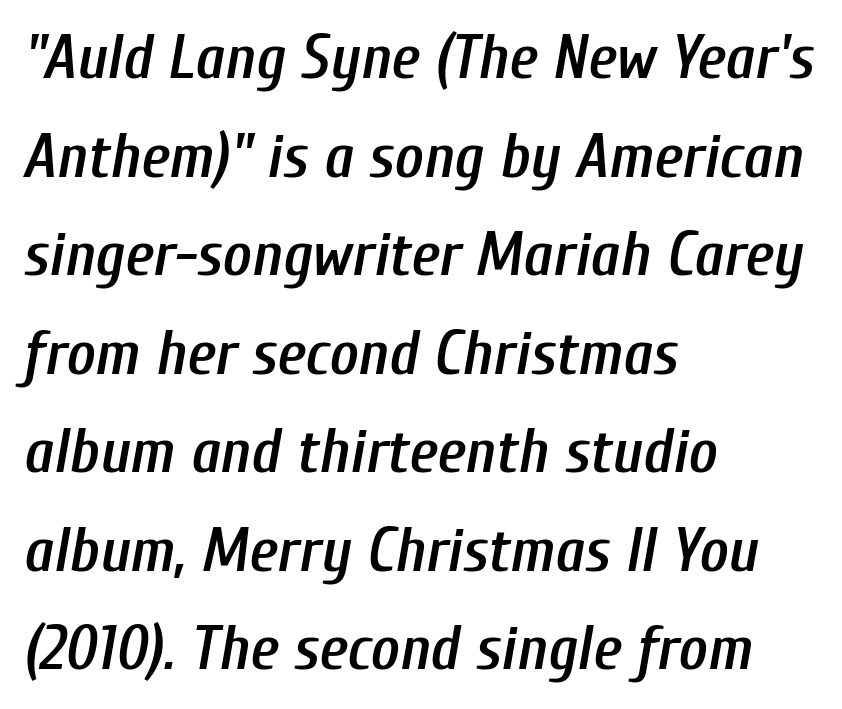
Q: Is the text bold? A: Semi-bold.
Q: Is the text italic (slanted)? A: Yes, it leans right by about 10 degrees.
Q: Is the text underlined? A: No.
Q: How is the paragraph aligned? A: Left-aligned.
Q: Is the spacing between letters normal or unusually wide? A: Normal.
Q: Is the spacing between lines tight, normal or loose? A: Normal.
Q: Width (condensed, normal, or wide)? A: Condensed.
Q: Stroke contrast? A: Low.
Q: x-height? A: Medium.
Q: Monospaced? A: No.
